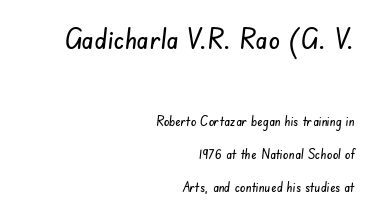
The image shows 29 px condensed sans-serif type; set right-aligned, loose line spacing (2.36x), normal letter spacing, not underlined; the first (top) block is 2.07x larger; low stroke contrast and a small x-height.
